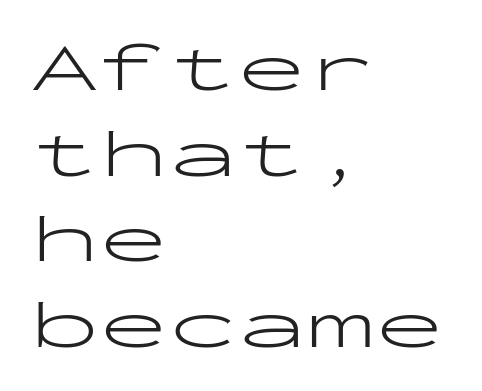
The image shows 69 px light, wide sans-serif type, upright, monospaced; set left-aligned, line spacing 1.24x, normal letter spacing, not underlined; low stroke contrast and a medium x-height.
